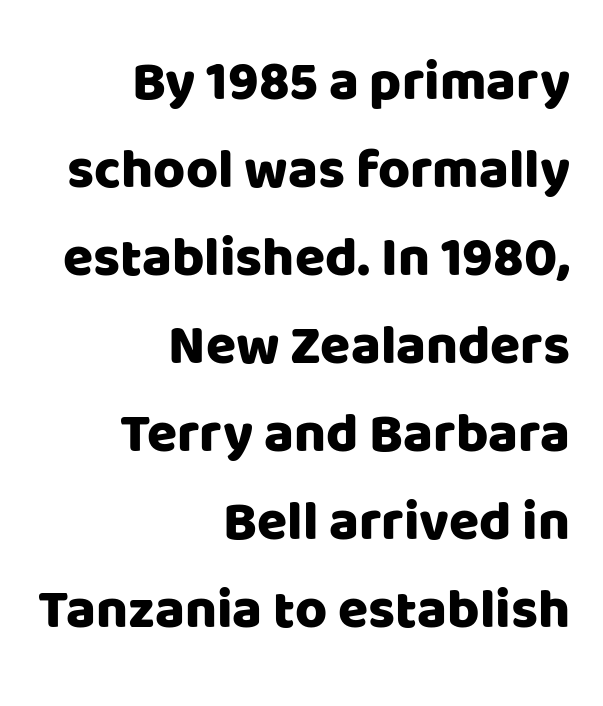
Check under the words: just untouched page. The type is set solid horizontally, with unmodified tracking. The glyphs in this specimen are sans serif. Spacing verdict: proportional, widths tailored to each character.
